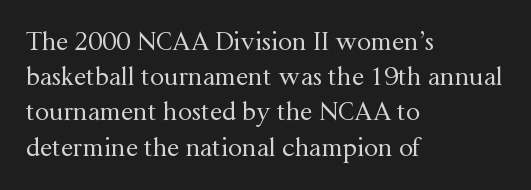
Weight: not bold — regular or lighter. Summary of vertical rhythm: regular, with standard interline spacing. Italic? Not at all — the glyphs are vertical. Words appear dense and cohesive because spacing is normal. Glance below the letters and you will spot only blank space.
